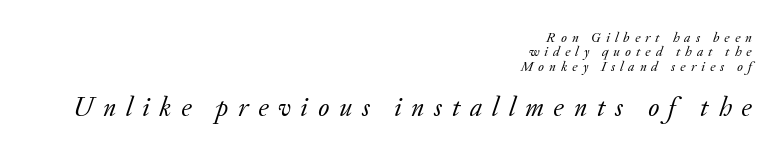
The image shows 27 px text type, italic (leaning right); set right-aligned, tight line spacing (1.02x), unusually wide letter spacing (+0.36 em), not underlined; the second (bottom) block is 1.93x larger.
